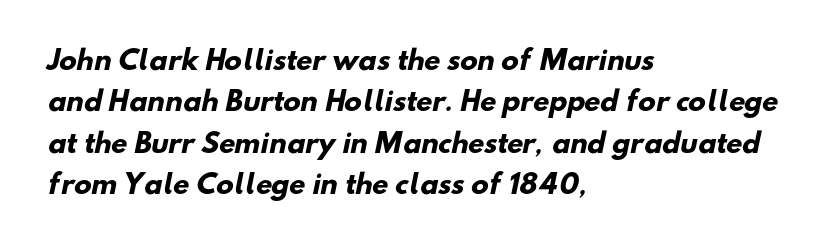
Check under the words: just untouched page. Which margin do the lines hug? The left one — the right edge is uneven. Is the type bold? Yes — the strokes are clearly thick and heavy. This sample keeps an unexceptional amount of space between lines. The line texture is even and compact thanks to regular tracking.
